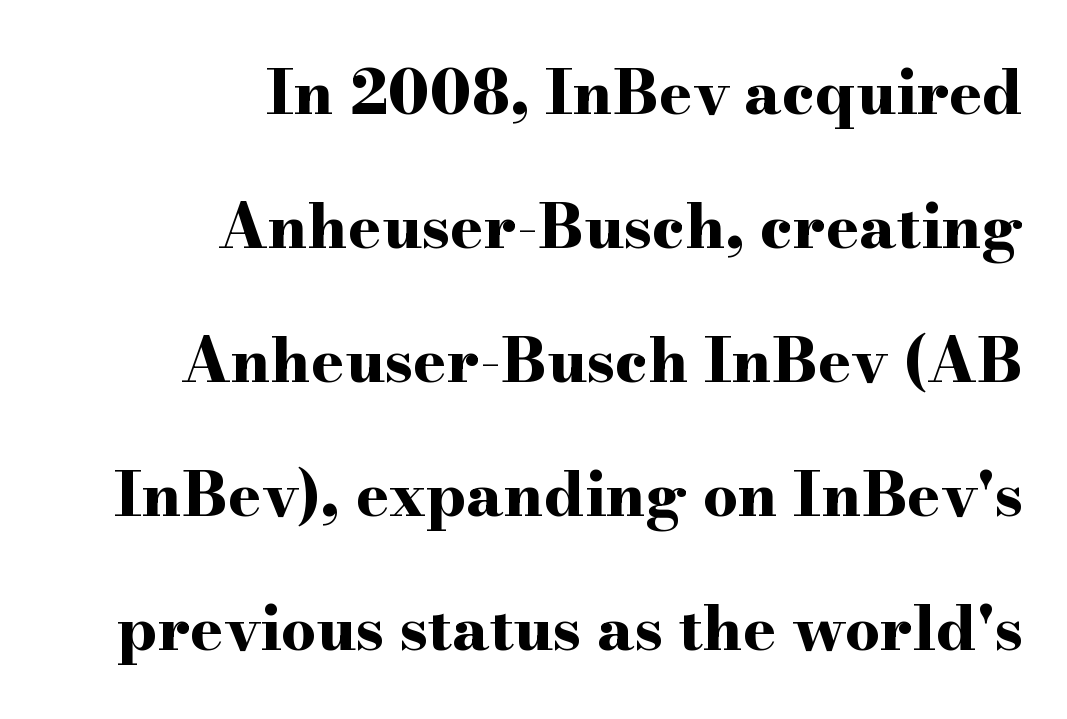
{"serif": "yes", "italic": "no", "bold": "yes", "weight": "bold", "width": "wide", "stroke_contrast": "high", "x_height": "small", "monospaced": "no", "underline": "no", "align": "right", "line_spacing": "loose", "line_spacing_ratio": 2.16, "letter_spacing": "normal", "letter_spacing_em": 0.0, "glyph_px": 62}
